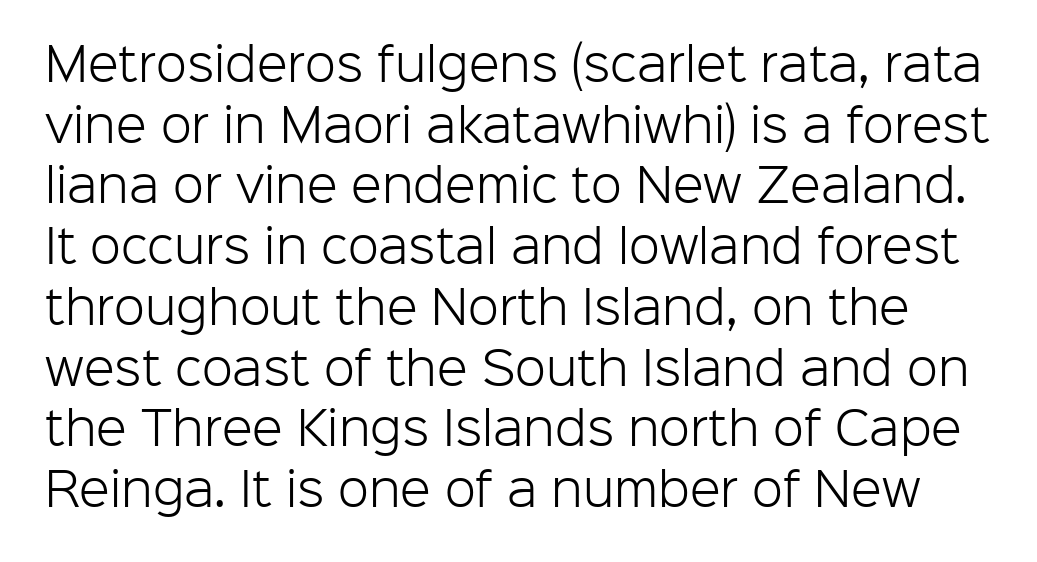
The image shows 45 px light sans-serif type, upright; set normal line spacing (1.35x), normal letter spacing, not underlined; low stroke contrast and a medium x-height.
